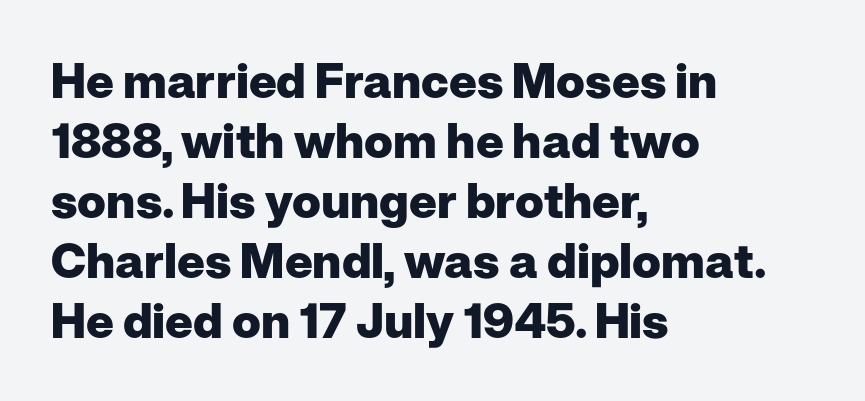
{"serif": "no", "italic": "no", "bold": "yes", "weight": "heavy", "width": "normal", "stroke_contrast": "low", "x_height": "medium", "monospaced": "no", "underline": "no", "align": "left", "line_spacing": "normal", "line_spacing_ratio": 1.25, "letter_spacing": "normal", "letter_spacing_em": 0.0, "glyph_px": 48}
